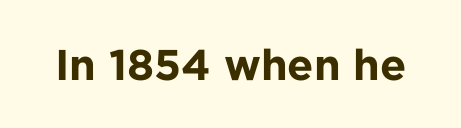
Q: Is the text bold? A: Yes.
Q: Is the text italic (slanted)? A: No, it is upright.
Q: Is the typeface a serif or a sans-serif typeface? A: Sans-serif.
Q: Is the text underlined? A: No.
Q: Is the spacing between letters normal or unusually wide? A: Normal.
Q: Width (condensed, normal, or wide)? A: Normal.
Q: Stroke contrast? A: Low.
Q: x-height? A: Medium.
Q: Monospaced? A: No.
